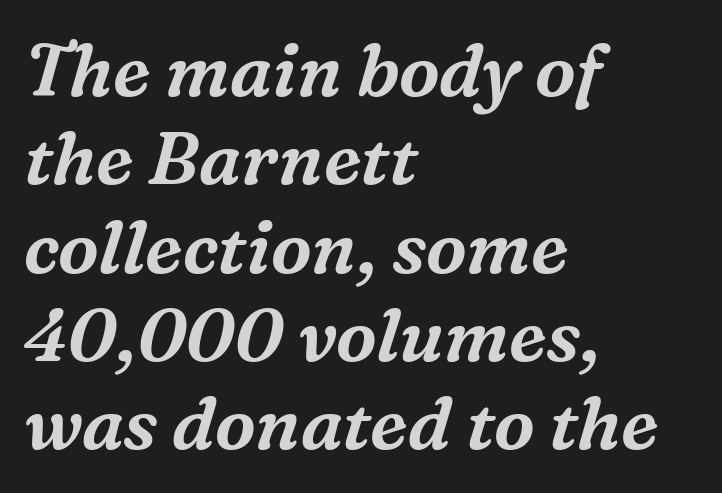
{"serif": "yes", "italic": "yes", "lean": "right", "slant_degrees": 16, "width": "normal", "stroke_contrast": "medium", "x_height": "medium", "monospaced": "no", "underline": "no", "align": "left", "line_spacing_ratio": 1.21, "letter_spacing": "normal", "letter_spacing_em": 0.0, "glyph_px": 73}
